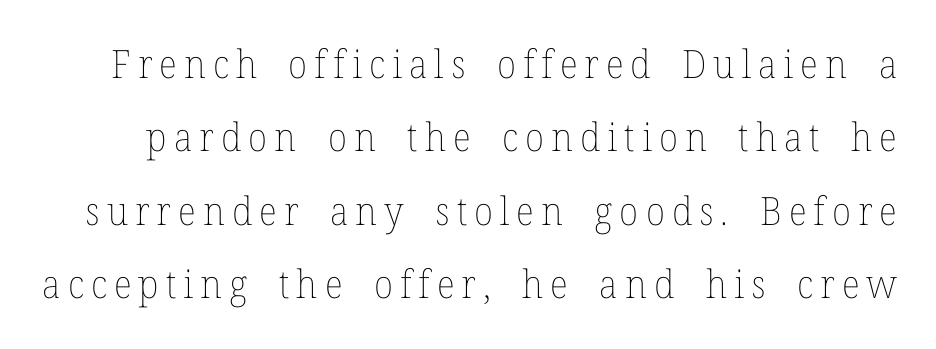
No letter is thick-stroked: the sample isn't bold. Proportional: the letters do not fall into vertical columns. Quick note: underline off. If you drew a line through each stem, it would be perfectly vertical.
